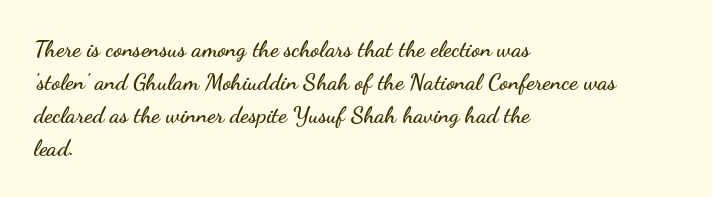
The image shows 23 px text type; set left-aligned, normal line spacing (1.44x), normal letter spacing, not underlined.
